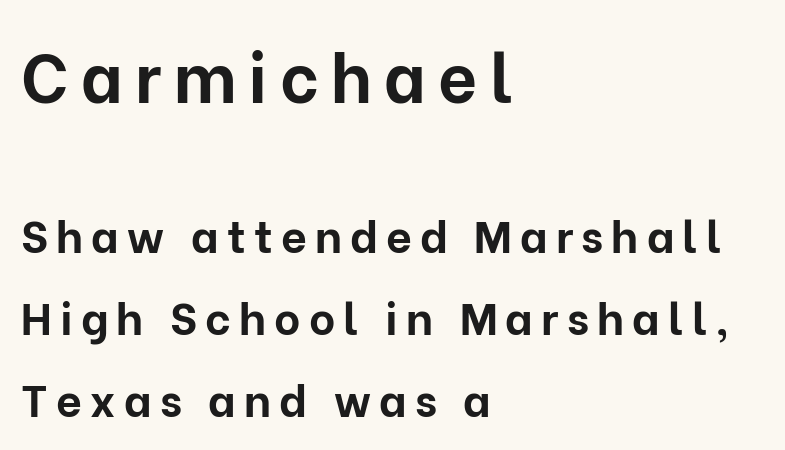
The image shows 68 px bold sans-serif type, upright; set left-aligned, line spacing 1.82x, not underlined; the first (top) block is 1.51x larger; low stroke contrast and a medium x-height.
